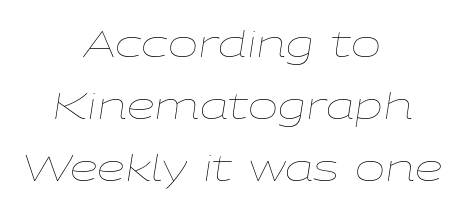
{"italic": "yes", "lean": "right", "slant_degrees": 9, "bold": "no", "weight": "thin", "width": "wide", "stroke_contrast": "low", "x_height": "medium", "monospaced": "no", "underline": "no", "align": "center", "line_spacing_ratio": 1.72, "letter_spacing": "normal", "letter_spacing_em": 0.0, "glyph_px": 36}
